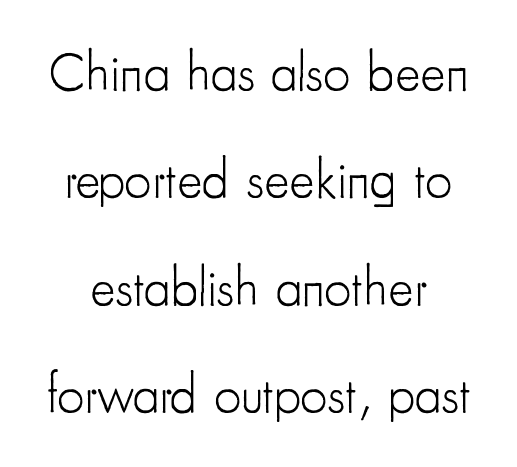
The image shows 54 px light, condensed sans-serif type, upright; set centered, loose line spacing (1.99x), normal letter spacing, not underlined; low stroke contrast and a small x-height.
